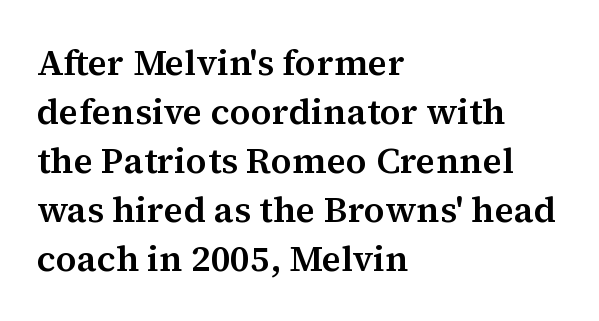
These lines are composed in type with serifs. Honestly, there is no underline to notice here at all. The lines in this sample share a left origin and differ only in where they stop. The lettering holds an erect, upright posture throughout.
